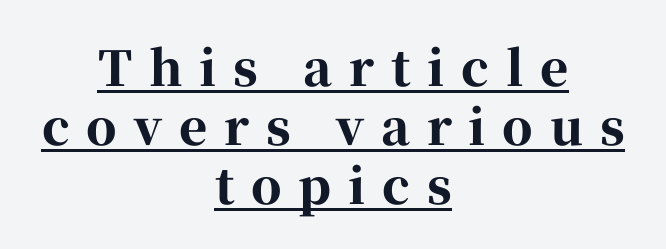
{"serif": "yes", "italic": "no", "bold": "yes", "weight": "bold", "width": "normal", "stroke_contrast": "high", "x_height": "medium", "monospaced": "no", "underline": "yes", "align": "center", "line_spacing_ratio": 1.23, "letter_spacing": "wide", "letter_spacing_em": 0.35, "glyph_px": 48}
